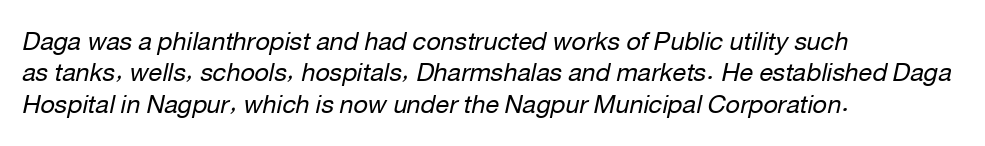
The image shows 25 px text type, italic (leaning right); set left-aligned, normal line spacing (1.26x), normal letter spacing, not underlined.
